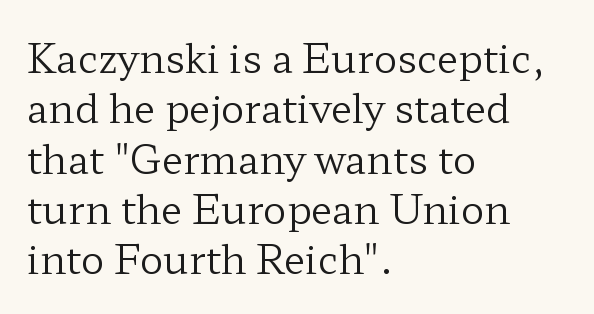
{"serif": "yes", "italic": "no", "bold": "no", "weight": "regular", "width": "wide", "stroke_contrast": "low", "x_height": "medium", "monospaced": "no", "underline": "no", "align": "left", "line_spacing": "normal", "line_spacing_ratio": 1.29, "letter_spacing": "normal", "letter_spacing_em": 0.0, "glyph_px": 39}
